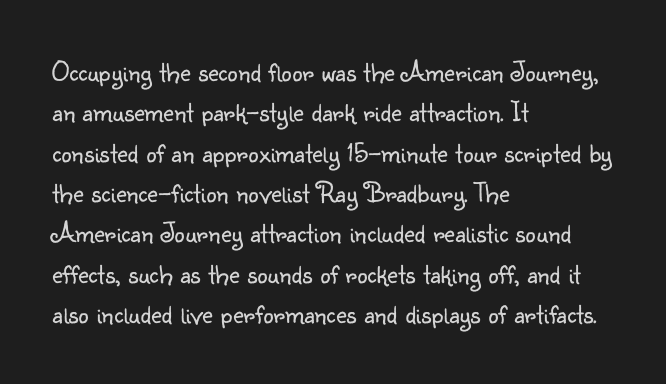
Q: Is the text bold? A: No.
Q: Is the text italic (slanted)? A: No, it is upright.
Q: Is the typeface a serif or a sans-serif typeface? A: Sans-serif.
Q: Is the text underlined? A: No.
Q: How is the paragraph aligned? A: Left-aligned.
Q: Is the spacing between letters normal or unusually wide? A: Normal.
Q: Is the spacing between lines tight, normal or loose? A: Normal.
Q: Width (condensed, normal, or wide)? A: Normal.
Q: Stroke contrast? A: Low.
Q: x-height? A: Small.
Q: Monospaced? A: No.
